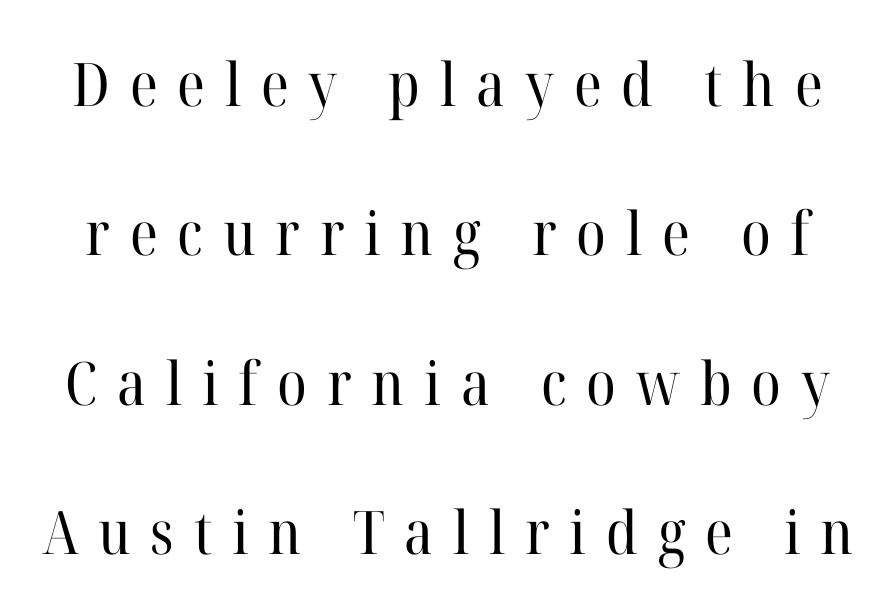
Spacing verdict: proportional, widths tailored to each character. In terms of leading, this rendering errs on the spacious side. Serif or sans? Serif — the stroke terminals have little feet. Italic: no, the glyphs are upright roman. The face used here is rendered with a markedly widened letterfit.
